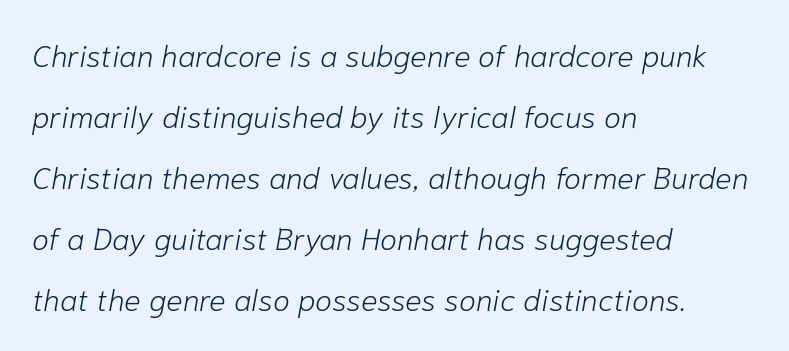
Q: Is the text bold? A: No.
Q: Is the text italic (slanted)? A: Yes, it leans right by about 10 degrees.
Q: Is the text underlined? A: No.
Q: How is the paragraph aligned? A: Left-aligned.
Q: Is the spacing between letters normal or unusually wide? A: Normal.
Q: Is the spacing between lines tight, normal or loose? A: Loose.
Q: Width (condensed, normal, or wide)? A: Normal.
Q: Stroke contrast? A: Low.
Q: x-height? A: Medium.
Q: Monospaced? A: No.
